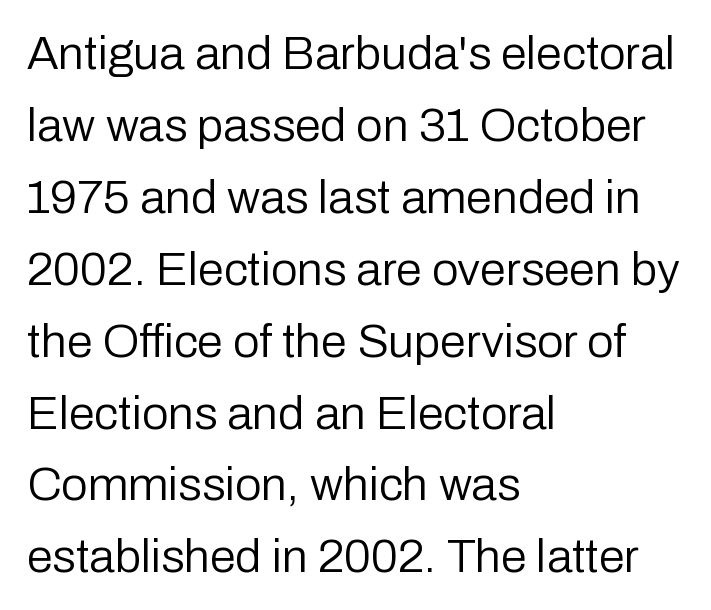
Unbolded letterforms with no extra heft. Each letter keeps its own natural width here, so spacing adapts to shape. How would I describe the line gaps? Plain and ordinary. Each word holds together tightly as a unit, with standard inter-letter gaps.
